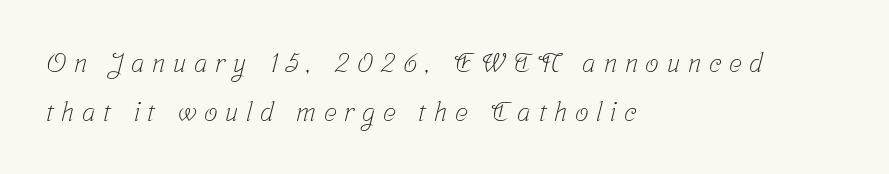
Q: Is the text bold? A: No.
Q: Is the text underlined? A: No.
Q: How is the paragraph aligned? A: Left-aligned.
Q: Is the spacing between letters normal or unusually wide? A: Unusually wide.
